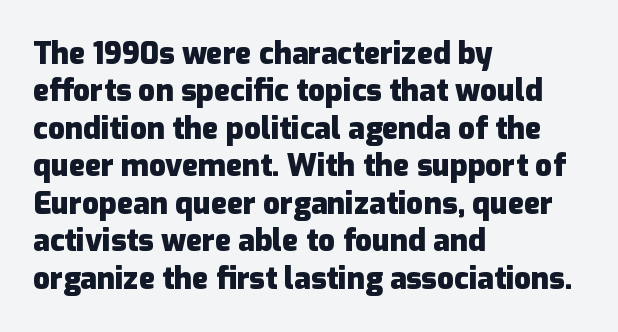
The image shows 30 px heavy sans-serif type, upright; set left-aligned, normal line spacing (1.25x), normal letter spacing, not underlined; low stroke contrast and a medium x-height.
